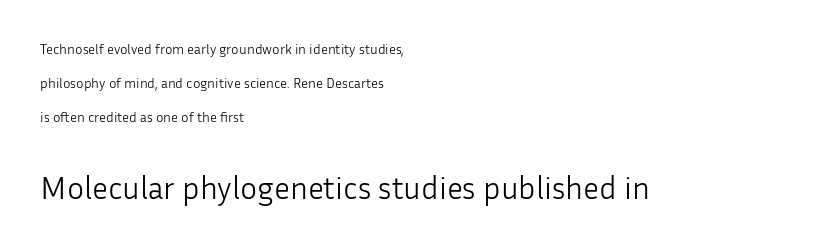
Q: Is the text bold? A: No.
Q: Is the text italic (slanted)? A: No, it is upright.
Q: Is the typeface a serif or a sans-serif typeface? A: Sans-serif.
Q: Is the text underlined? A: No.
Q: How is the paragraph aligned? A: Left-aligned.
Q: Is the spacing between letters normal or unusually wide? A: Normal.
Q: Is the spacing between lines tight, normal or loose? A: Loose.
Q: Which block of text is set in a larger size, the first (top) or the second (bottom)? A: The second (bottom) one.
Q: Width (condensed, normal, or wide)? A: Normal.
Q: Stroke contrast? A: Low.
Q: x-height? A: Medium.
Q: Monospaced? A: No.
